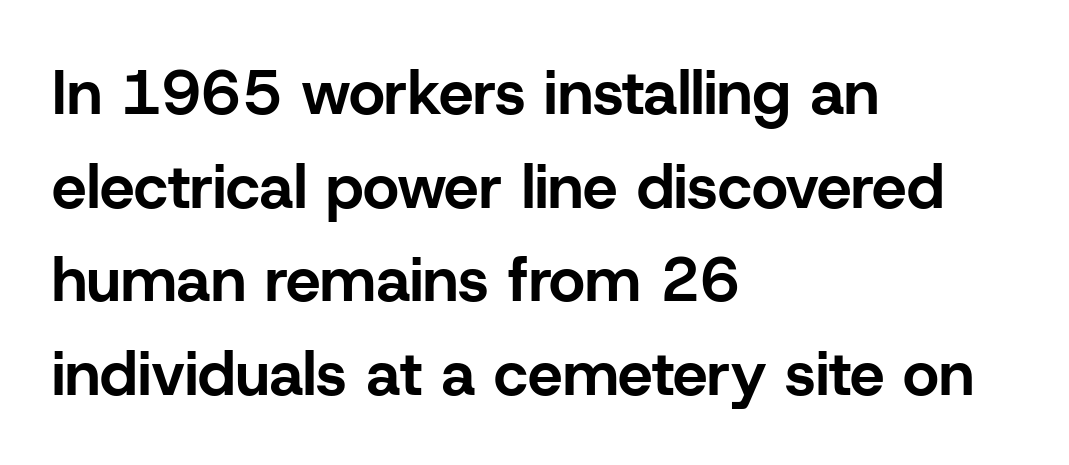
{"serif": "no", "italic": "no", "bold": "yes", "weight": "bold", "width": "normal", "stroke_contrast": "low", "x_height": "medium", "monospaced": "no", "underline": "no", "align": "left", "line_spacing": "normal", "line_spacing_ratio": 1.51, "letter_spacing": "normal", "letter_spacing_em": 0.0, "glyph_px": 62}
